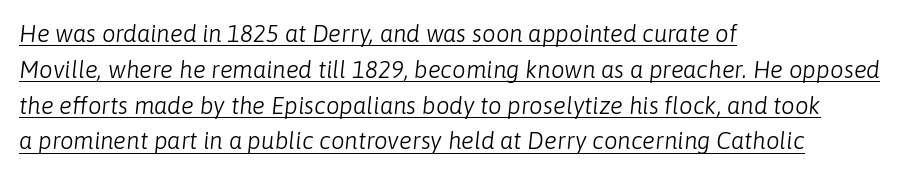
{"italic": "yes", "lean": "right", "slant_degrees": 6, "bold": "no", "underline": "yes", "align": "left", "line_spacing": "normal", "line_spacing_ratio": 1.49, "letter_spacing": "normal", "letter_spacing_em": 0.0, "glyph_px": 24}
